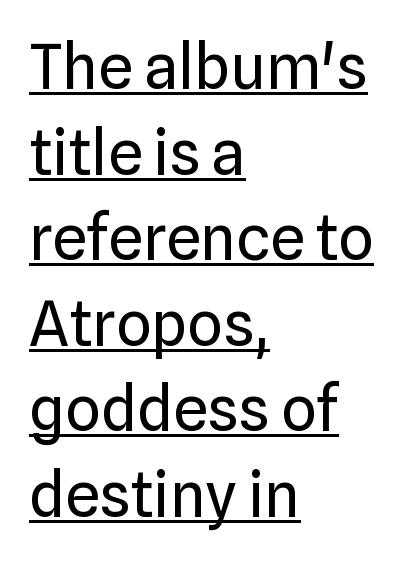
The image shows 62 px regular-weight sans-serif type, upright; set left-aligned, normal line spacing (1.38x), normal letter spacing, underlined; low stroke contrast and a medium x-height.
